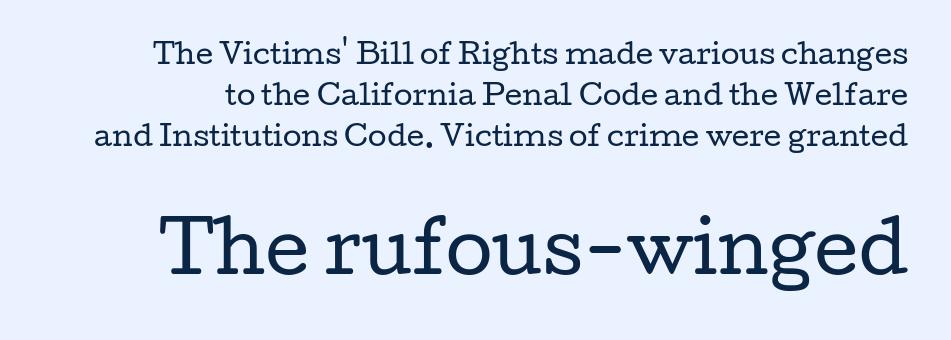
Q: Is the text bold? A: No.
Q: Is the text italic (slanted)? A: No, it is upright.
Q: Is the typeface a serif or a sans-serif typeface? A: Serif.
Q: Is the text underlined? A: No.
Q: Is the spacing between letters normal or unusually wide? A: Normal.
Q: Is the spacing between lines tight, normal or loose? A: Normal.
Q: Which block of text is set in a larger size, the first (top) or the second (bottom)? A: The second (bottom) one.
Q: Width (condensed, normal, or wide)? A: Wide.
Q: Stroke contrast? A: Low.
Q: x-height? A: Medium.
Q: Monospaced? A: No.
